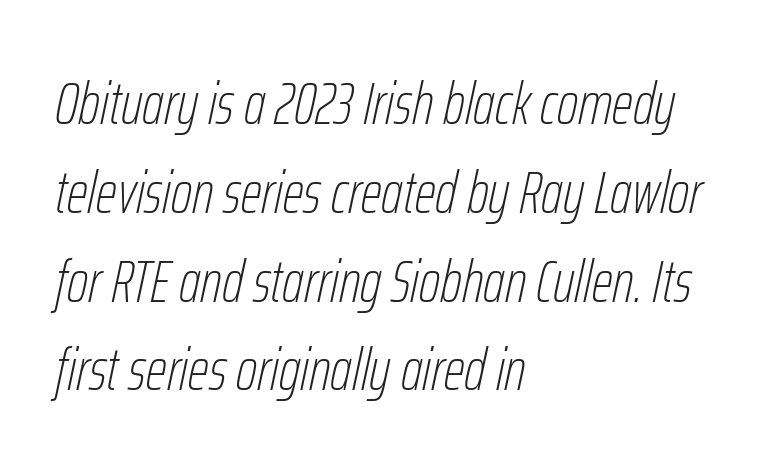
The image shows 60 px thin, condensed type, italic (leaning right); set left-aligned, normal line spacing (1.48x), normal letter spacing, not underlined; low stroke contrast and a medium x-height.
